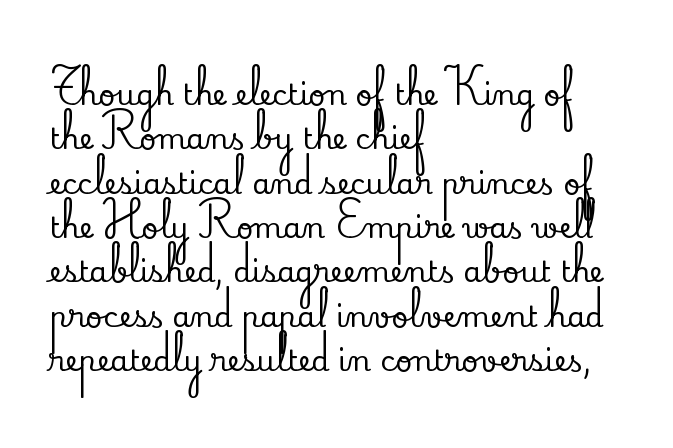
Q: Is the text italic (slanted)? A: No, it is upright.
Q: Is the typeface a serif or a sans-serif typeface? A: Serif.
Q: Is the text underlined? A: No.
Q: How is the paragraph aligned? A: Left-aligned.
Q: Is the spacing between letters normal or unusually wide? A: Normal.
Q: Is the spacing between lines tight, normal or loose? A: Normal.
Q: Width (condensed, normal, or wide)? A: Normal.
Q: Stroke contrast? A: Low.
Q: x-height? A: Small.
Q: Monospaced? A: No.
